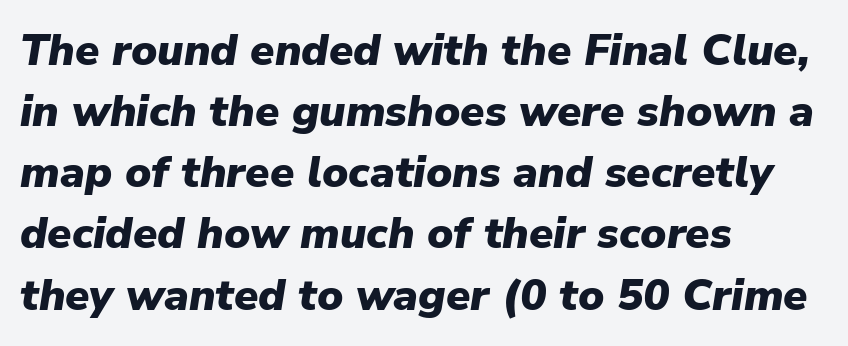
The image shows 44 px heavy type, italic (leaning right); set left-aligned, normal line spacing (1.39x), normal letter spacing, not underlined; low stroke contrast and a medium x-height.
